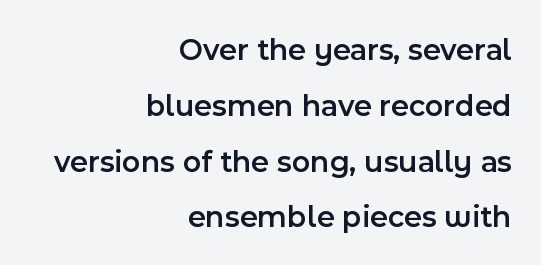
Rendered with straight, roman letterforms. Here the glyphs are tracked normally, forming tight word shapes. Horizontally, the lines are justified to the trailing edge only. Type style note: lacks serifs. Underline: absent. This sample has the flowing, uneven cadence of proportional lettering.
